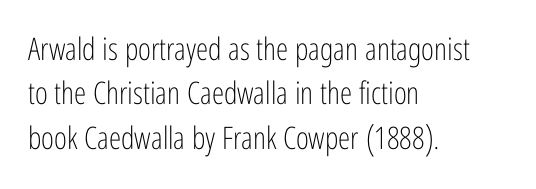
The image shows 31 px light, condensed sans-serif type, upright; set left-aligned, normal line spacing (1.43x), normal letter spacing, not underlined; low stroke contrast and a medium x-height.
